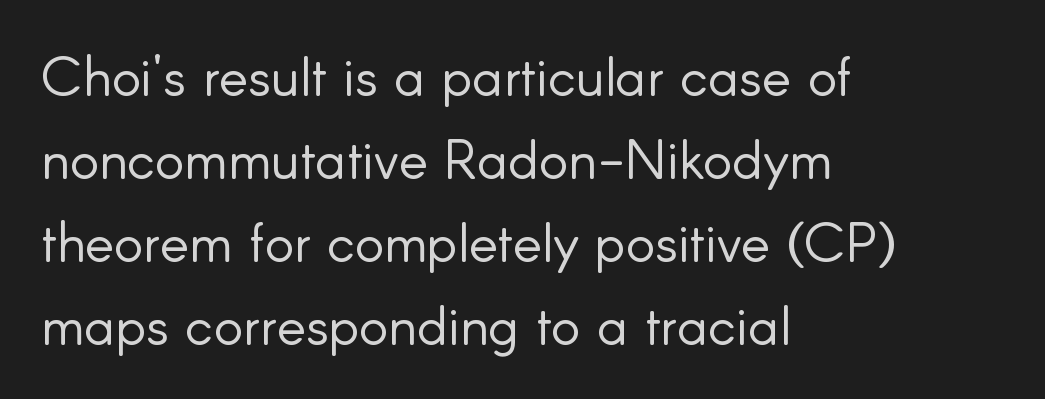
Tall strokes in this sample are plumb rather than angled. Type without underlining. Observe the absence of serifs on each vertical stroke in this sample. Here the designer chose a conventional face with non-uniform glyph widths. Leading: standard. No chunkiness to these letters — they're not bold.
